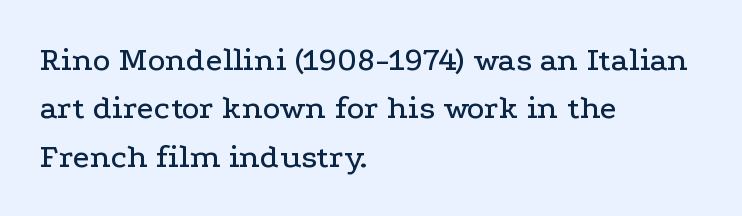
{"serif": "yes", "italic": "no", "width": "wide", "stroke_contrast": "low", "x_height": "medium", "monospaced": "no", "underline": "no", "align": "left", "line_spacing": "normal", "line_spacing_ratio": 1.42, "letter_spacing": "normal", "letter_spacing_em": 0.0, "glyph_px": 34}
